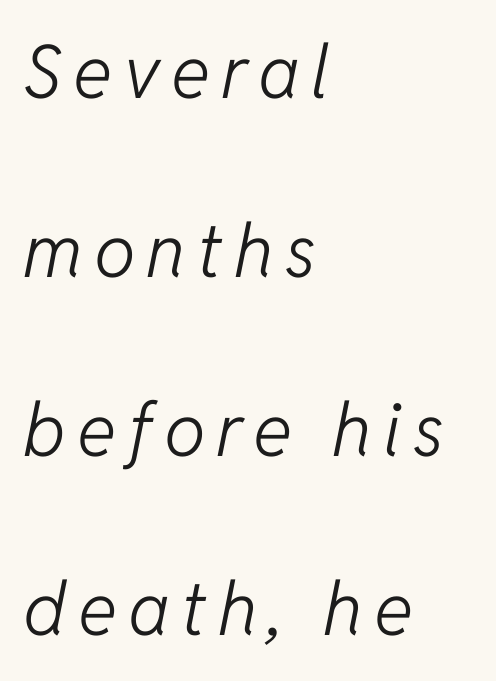
{"italic": "yes", "lean": "right", "slant_degrees": 11, "bold": "no", "weight": "light", "width": "normal", "stroke_contrast": "low", "x_height": "medium", "monospaced": "no", "underline": "no", "align": "left", "line_spacing": "loose", "line_spacing_ratio": 2.42, "glyph_px": 74}
